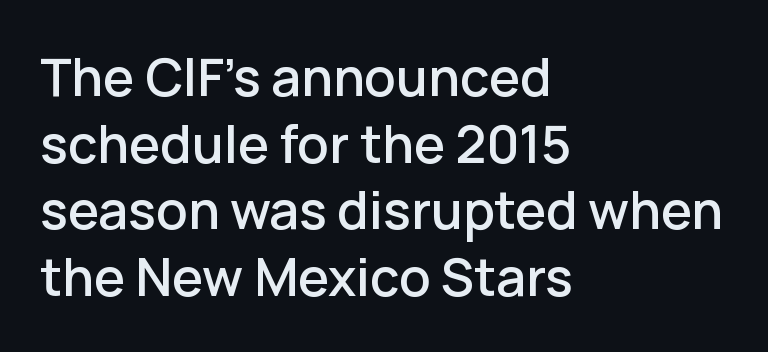
{"serif": "no", "italic": "no", "width": "normal", "stroke_contrast": "low", "x_height": "medium", "monospaced": "no", "underline": "no", "align": "left", "line_spacing": "normal", "line_spacing_ratio": 1.28, "letter_spacing": "normal", "letter_spacing_em": 0.0, "glyph_px": 52}
